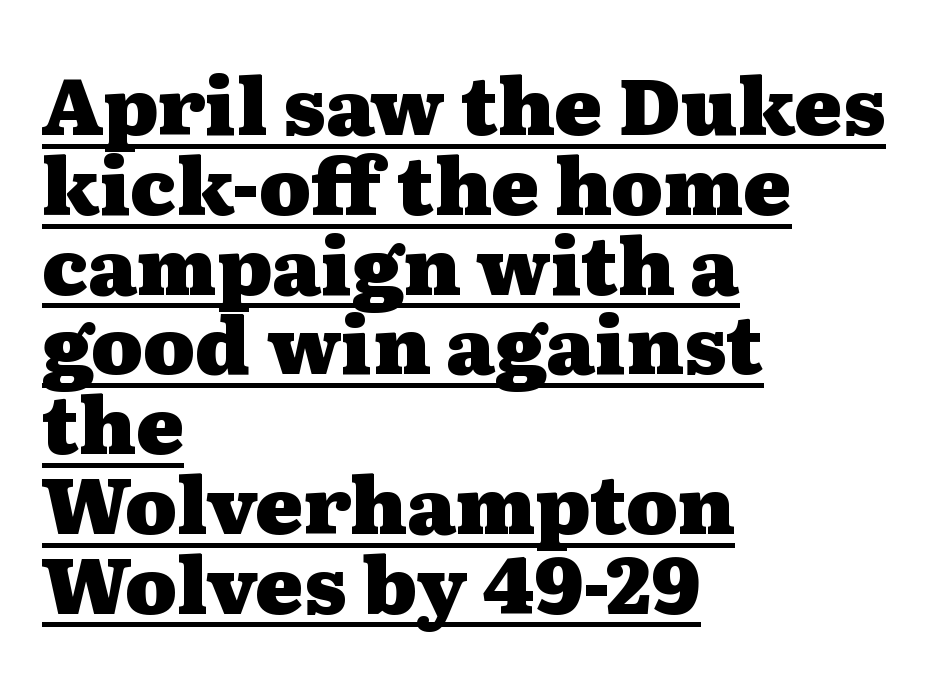
{"serif": "yes", "italic": "no", "bold": "yes", "weight": "heavy", "width": "wide", "stroke_contrast": "medium", "x_height": "medium", "monospaced": "no", "underline": "yes", "align": "left", "line_spacing": "tight", "line_spacing_ratio": 1.01, "letter_spacing": "normal", "letter_spacing_em": 0.0, "glyph_px": 79}
